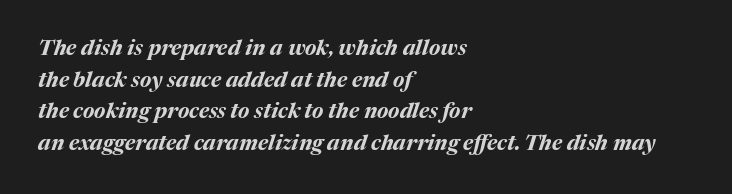
The paragraph shown leans on its left margin. The glyphs have the mass of a bold cut. These lines sit exactly where default settings would place them. Default kerning and tracking; the words read as compact shapes.
